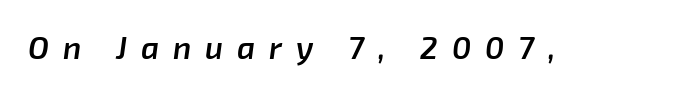
Q: Is the text bold? A: Semi-bold.
Q: Is the text italic (slanted)? A: Yes, it leans right by about 8 degrees.
Q: Is the text underlined? A: No.
Q: Is the spacing between letters normal or unusually wide? A: Unusually wide.
Q: Width (condensed, normal, or wide)? A: Normal.
Q: Stroke contrast? A: Low.
Q: x-height? A: Medium.
Q: Monospaced? A: No.
